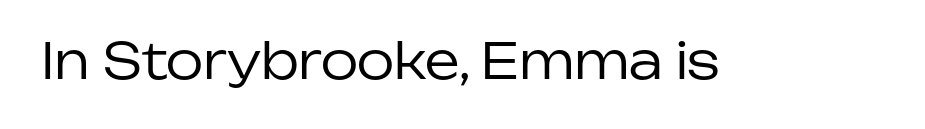
Each letter keeps its own natural width here, so spacing adapts to shape. The letters stand straight up with perfectly vertical stems. Heaviness? Minimal to ordinary, like unemphasized prose. The area under the type is left untouched. A typesetter would label this face a sans.
